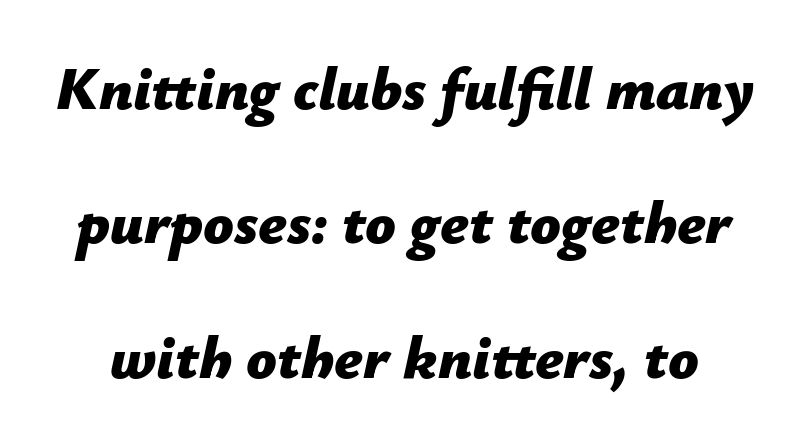
The image shows 60 px bold type, italic (leaning right); set loose line spacing (2.24x), normal letter spacing, not underlined; low stroke contrast and a medium x-height.
